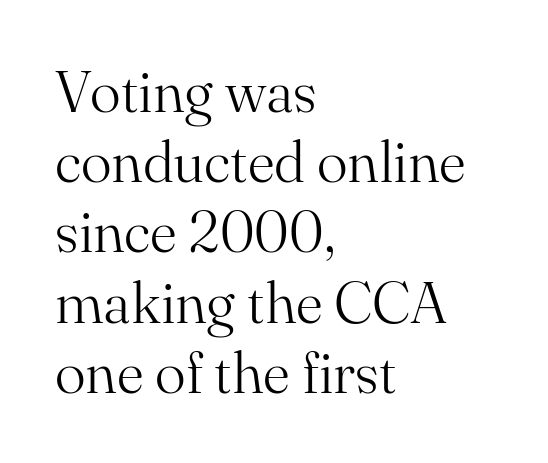
Q: Is the text bold? A: No.
Q: Is the text italic (slanted)? A: No, it is upright.
Q: Is the typeface a serif or a sans-serif typeface? A: Serif.
Q: Is the text underlined? A: No.
Q: How is the paragraph aligned? A: Left-aligned.
Q: Is the spacing between letters normal or unusually wide? A: Normal.
Q: Width (condensed, normal, or wide)? A: Normal.
Q: Stroke contrast? A: Medium.
Q: x-height? A: Small.
Q: Monospaced? A: No.
